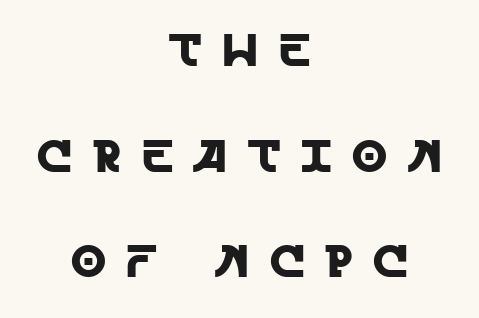
The type family on display is of the sans-serif kind. Honestly, there is no underline to notice here at all. This sample uses an upright cut, with every glyph sitting square on the baseline. In CSS terms this would be text-align: center.
